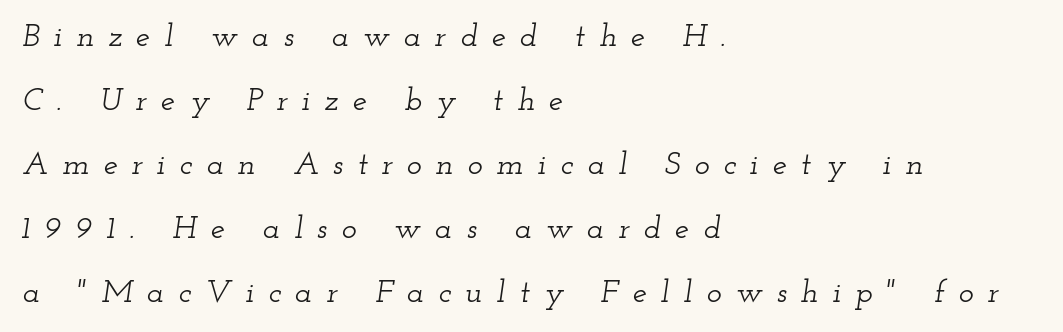
Designer's note — italics engaged. The passage shown is typed in a proportional face where columns would drift. Reading down the block, your eye returns to a fixed left position each line. The line texture is sparse and dotted thanks to wide tracking.
